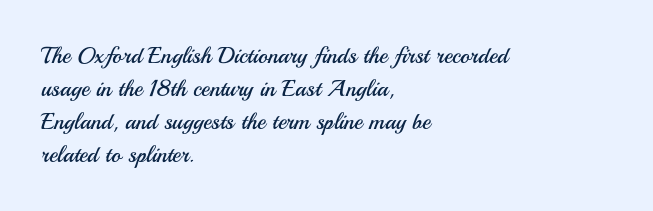
The image shows 23 px text type; set left-aligned, normal line spacing (1.44x), normal letter spacing, not underlined.
